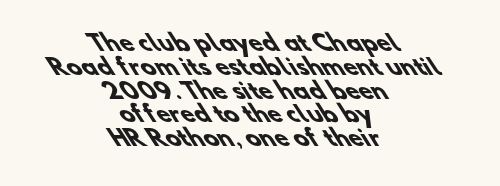
The image shows 22 px bold type; set centered, tight line spacing (1.08x), normal letter spacing, not underlined.
